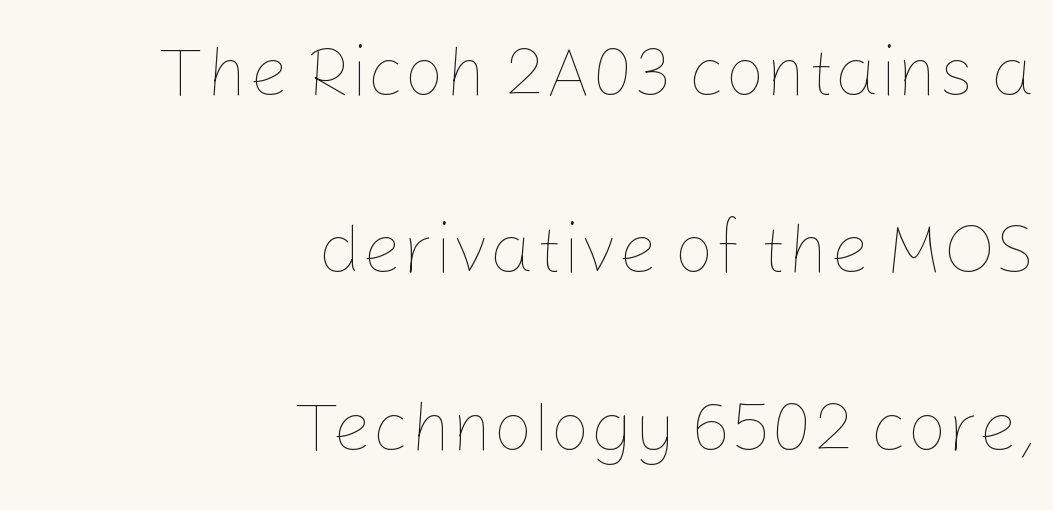
{"italic": "no", "bold": "no", "weight": "thin", "width": "normal", "stroke_contrast": "low", "x_height": "medium", "monospaced": "no", "underline": "no", "align": "right", "line_spacing": "loose", "line_spacing_ratio": 2.5, "letter_spacing": "normal", "letter_spacing_em": 0.0, "glyph_px": 71}
